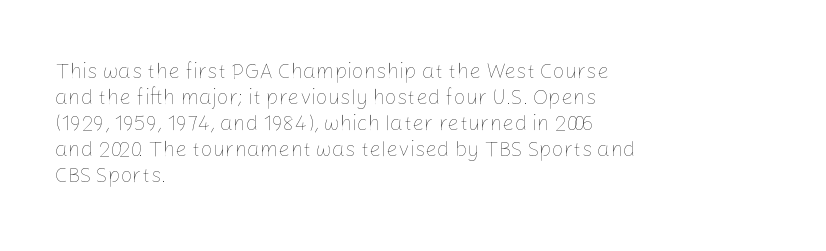
The image shows 21 px text type, upright; set left-aligned, line spacing 1.24x, normal letter spacing, not underlined.
